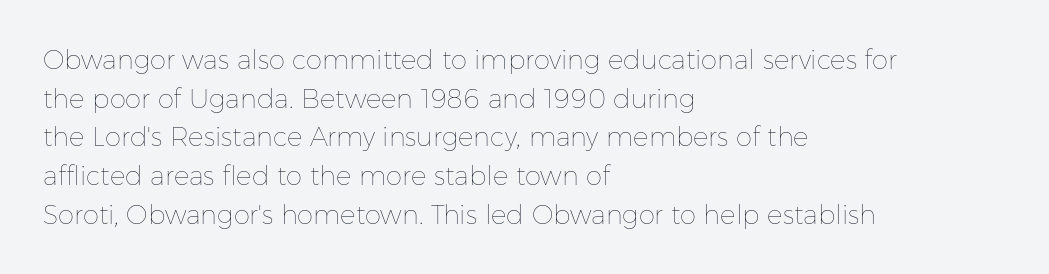
The image shows 26 px text type, upright; set left-aligned, normal line spacing (1.49x), normal letter spacing, not underlined.
